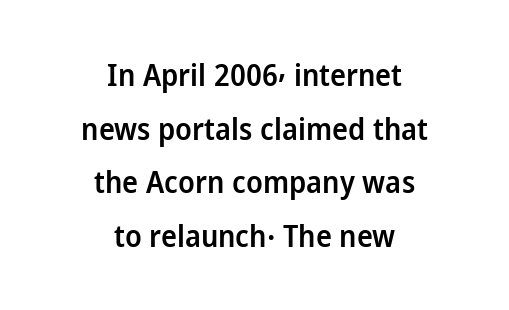
Style check: upright. Leftover space on each line is divided equally before and after the words. Nothing sits at the stroke ends, so this counts as sans-serif. These words are printed semibold, heavier than regular yet not bold. Clear beneath every line of the passage. Honestly, the letter spacing is just normal — you wouldn't notice it.
